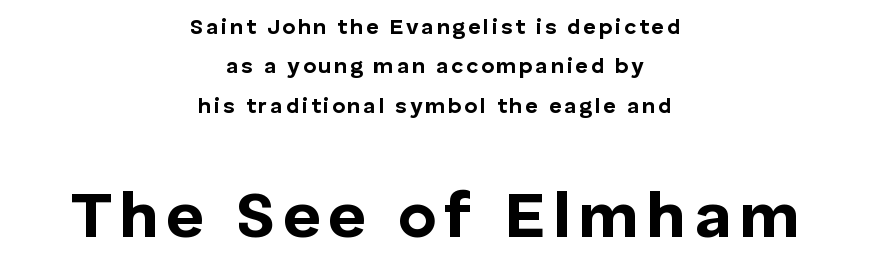
Q: Is the text bold? A: Yes.
Q: Is the text italic (slanted)? A: No, it is upright.
Q: Is the typeface a serif or a sans-serif typeface? A: Sans-serif.
Q: Is the text underlined? A: No.
Q: How is the paragraph aligned? A: Centered.
Q: Which block of text is set in a larger size, the first (top) or the second (bottom)? A: The second (bottom) one.
Q: Width (condensed, normal, or wide)? A: Normal.
Q: Stroke contrast? A: Low.
Q: x-height? A: Medium.
Q: Monospaced? A: No.
